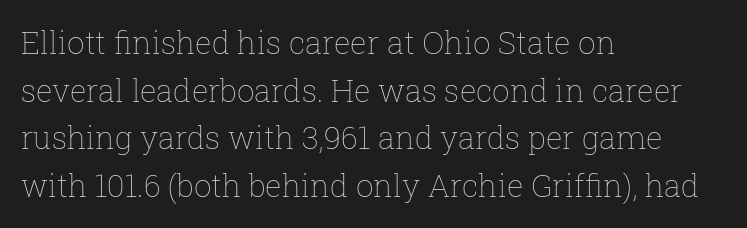
Q: Is the text bold? A: No.
Q: Is the text italic (slanted)? A: No, it is upright.
Q: Is the text underlined? A: No.
Q: How is the paragraph aligned? A: Left-aligned.
Q: Is the spacing between letters normal or unusually wide? A: Normal.
Q: Is the spacing between lines tight, normal or loose? A: Normal.
Q: Width (condensed, normal, or wide)? A: Normal.
Q: Stroke contrast? A: Low.
Q: x-height? A: Medium.
Q: Monospaced? A: No.
